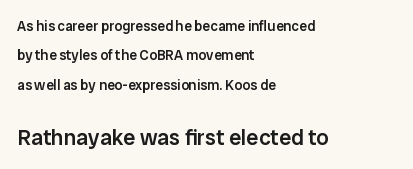
{"italic": "no", "bold": "semi", "underline": "no", "align": "left", "line_spacing": "loose", "line_spacing_ratio": 2.1, "letter_spacing": "normal", "letter_spacing_em": 0.0, "larger_block": "second", "size_ratio": 1.57, "glyph_px": 22}
